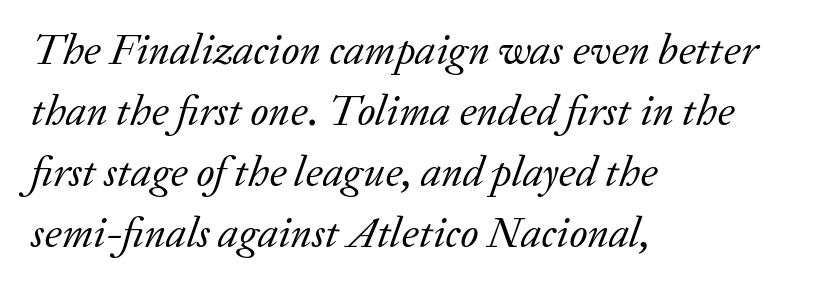
{"serif": "yes", "italic": "yes", "lean": "right", "slant_degrees": 20, "bold": "no", "weight": "regular", "width": "normal", "stroke_contrast": "low", "x_height": "medium", "monospaced": "no", "underline": "no", "align": "left", "line_spacing": "normal", "line_spacing_ratio": 1.42, "letter_spacing": "normal", "letter_spacing_em": 0.0, "glyph_px": 43}
